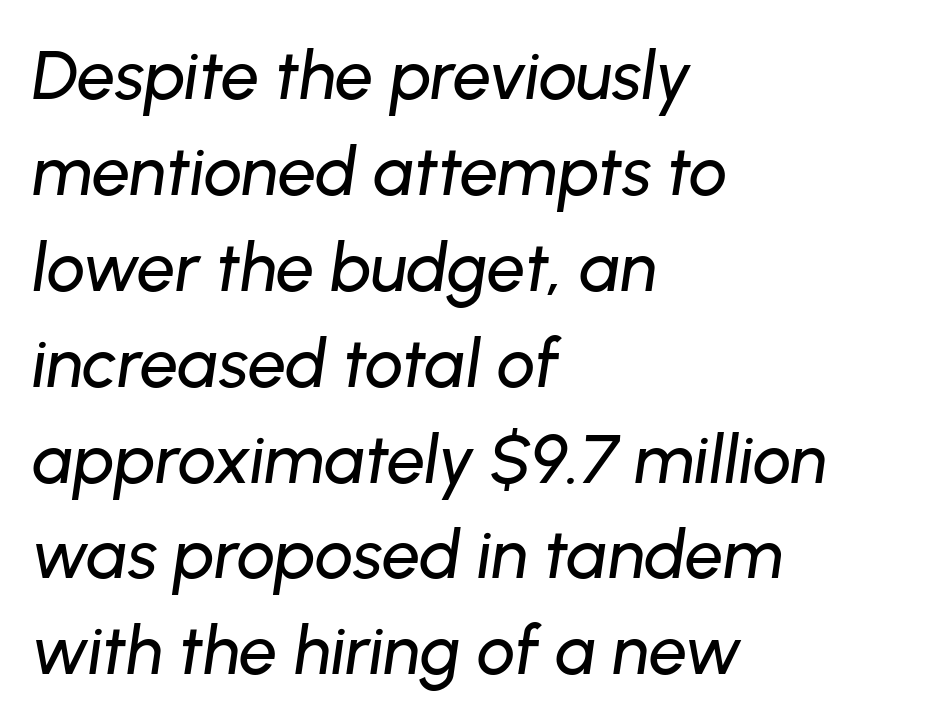
Vertical spacing — default. These lines are set flush left with a ragged right edge. The area under the type is left untouched. You could call the tracking neutral — neither tight nor loose.
